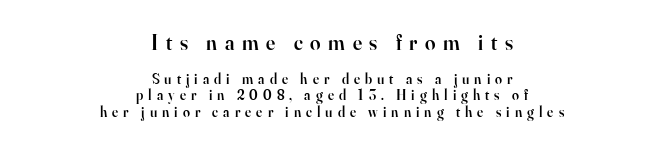
{"italic": "no", "bold": "semi", "underline": "no", "align": "center", "line_spacing_ratio": 1.16, "letter_spacing": "wide", "letter_spacing_em": 0.36, "larger_block": "first", "size_ratio": 1.5, "glyph_px": 21}
